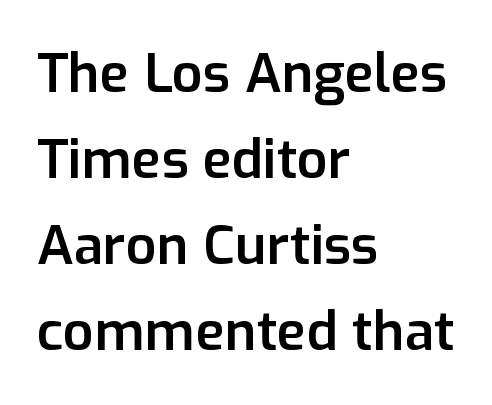
Q: Is the text bold? A: Semi-bold.
Q: Is the text italic (slanted)? A: No, it is upright.
Q: Is the typeface a serif or a sans-serif typeface? A: Sans-serif.
Q: Is the text underlined? A: No.
Q: How is the paragraph aligned? A: Left-aligned.
Q: Is the spacing between letters normal or unusually wide? A: Normal.
Q: Is the spacing between lines tight, normal or loose? A: Normal.
Q: Width (condensed, normal, or wide)? A: Normal.
Q: Stroke contrast? A: Low.
Q: x-height? A: Medium.
Q: Monospaced? A: No.
